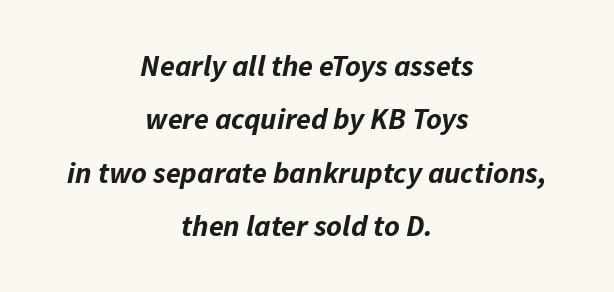
Q: Is the text bold? A: Yes.
Q: Is the text italic (slanted)? A: Yes, it leans right by about 11 degrees.
Q: Is the text underlined? A: No.
Q: How is the paragraph aligned? A: Centered.
Q: Is the spacing between letters normal or unusually wide? A: Normal.
Q: Width (condensed, normal, or wide)? A: Normal.
Q: Stroke contrast? A: Low.
Q: x-height? A: Medium.
Q: Monospaced? A: No.
